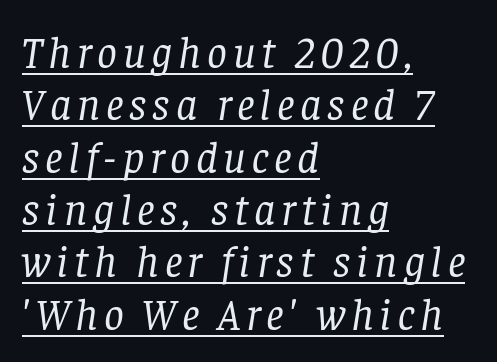
The image shows 44 px regular-weight serif type, italic (leaning right); set left-aligned, line spacing 1.19x, underlined; low stroke contrast and a large x-height.
